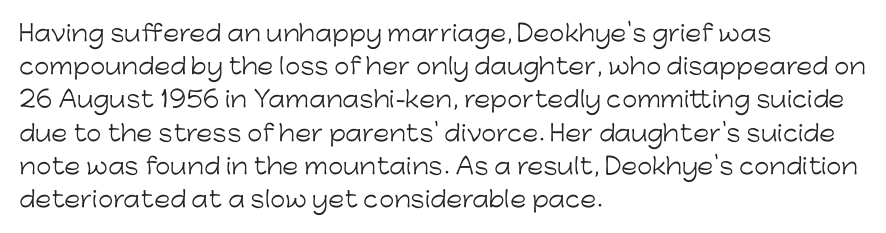
Tall strokes in this sample are plumb rather than angled. Weight: regular or lighter. Tracking value appears to be zero — textbook default spacing. The passage shown stacks its lines at a standard gap. The lines in this sample share a left origin and differ only in where they stop. Anything drawn beneath the words? Only blank space.
